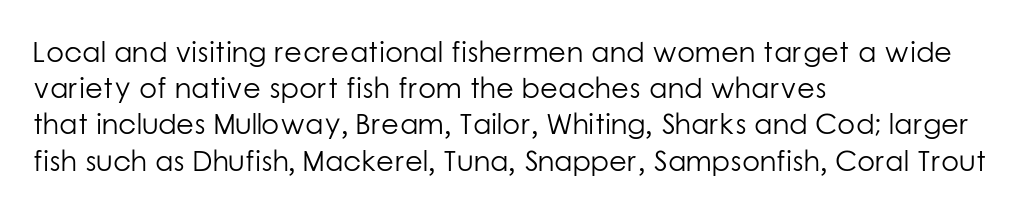
{"serif": "no", "italic": "no", "bold": "no", "weight": "light", "width": "normal", "stroke_contrast": "low", "x_height": "medium", "monospaced": "no", "underline": "no", "align": "left", "line_spacing": "normal", "line_spacing_ratio": 1.25, "letter_spacing": "normal", "letter_spacing_em": 0.0, "glyph_px": 29}
